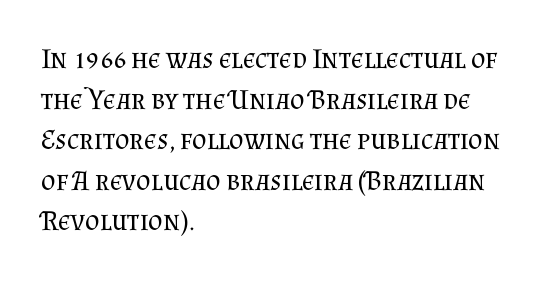
Q: Is the text bold? A: No.
Q: Is the text italic (slanted)? A: No, it is upright.
Q: Is the typeface a serif or a sans-serif typeface? A: Serif.
Q: Is the text underlined? A: No.
Q: How is the paragraph aligned? A: Left-aligned.
Q: Is the spacing between letters normal or unusually wide? A: Normal.
Q: Is the spacing between lines tight, normal or loose? A: Normal.
Q: Width (condensed, normal, or wide)? A: Normal.
Q: Stroke contrast? A: Medium.
Q: x-height? A: Small.
Q: Monospaced? A: No.
